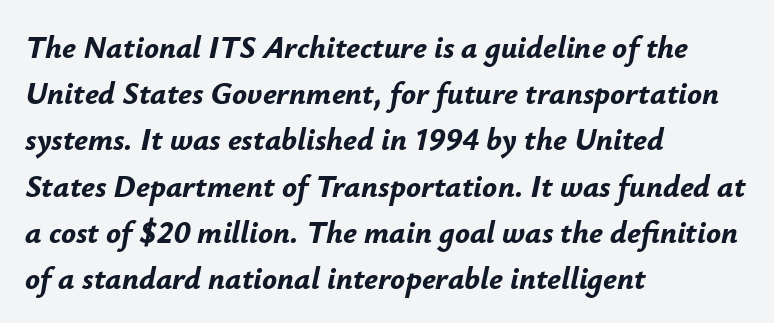
{"italic": "yes", "lean": "right", "slant_degrees": 12, "bold": "yes", "weight": "bold", "width": "normal", "stroke_contrast": "low", "x_height": "small", "monospaced": "no", "underline": "no", "align": "left", "line_spacing": "normal", "line_spacing_ratio": 1.49, "letter_spacing": "normal", "letter_spacing_em": 0.0, "glyph_px": 31}
